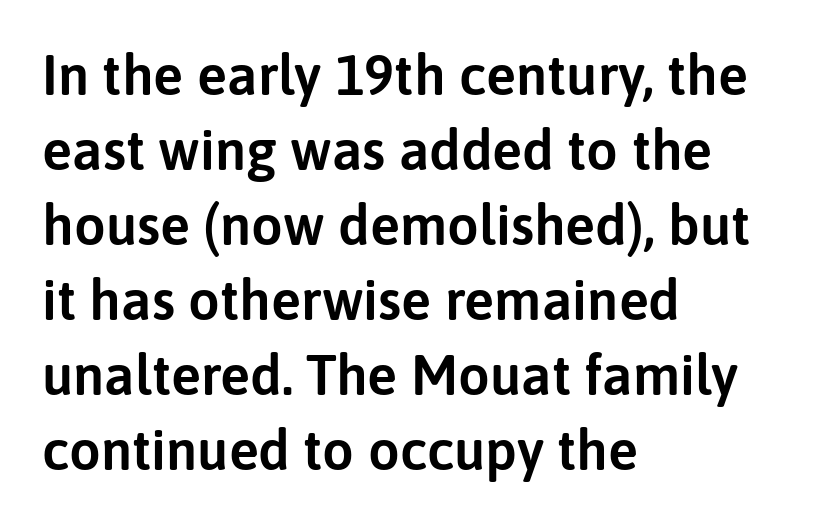
{"serif": "no", "italic": "no", "width": "normal", "stroke_contrast": "low", "x_height": "medium", "monospaced": "no", "underline": "no", "align": "left", "line_spacing": "normal", "line_spacing_ratio": 1.34, "letter_spacing": "normal", "letter_spacing_em": 0.0, "glyph_px": 56}
